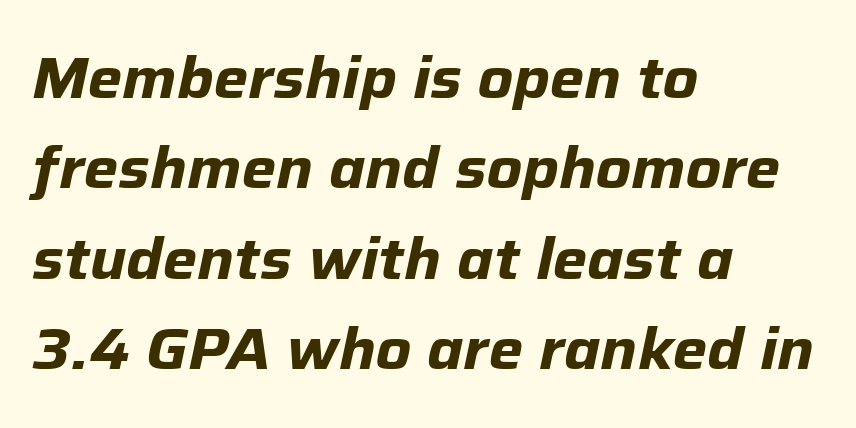
The image shows 58 px bold type, italic (leaning right); set left-aligned, normal line spacing (1.56x), normal letter spacing, not underlined; low stroke contrast and a medium x-height.
